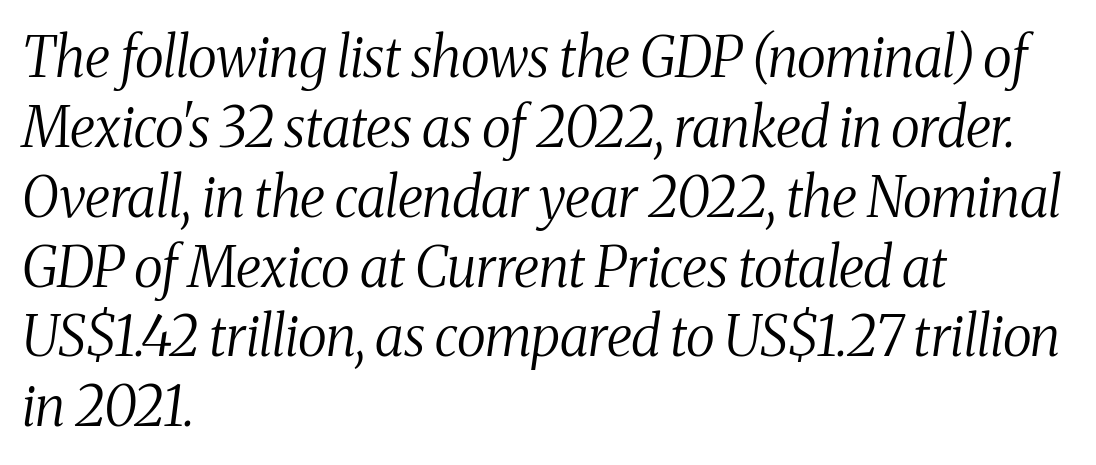
Q: Is the text bold? A: No.
Q: Is the text italic (slanted)? A: Yes, it leans right by about 8 degrees.
Q: Is the typeface a serif or a sans-serif typeface? A: Serif.
Q: Is the text underlined? A: No.
Q: How is the paragraph aligned? A: Left-aligned.
Q: Is the spacing between letters normal or unusually wide? A: Normal.
Q: Is the spacing between lines tight, normal or loose? A: Normal.
Q: Width (condensed, normal, or wide)? A: Condensed.
Q: Stroke contrast? A: Medium.
Q: x-height? A: Medium.
Q: Monospaced? A: No.
